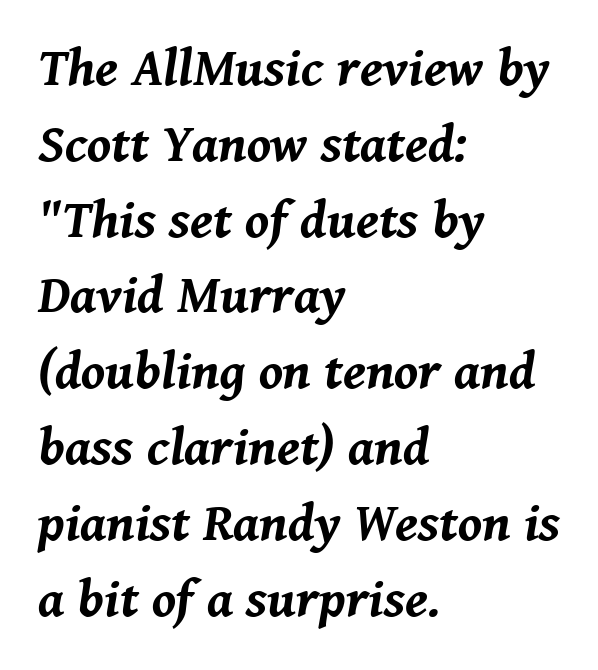
The vertical gap from one line to the next is medium. Does extra space separate the letters? No, they use regular spacing. This rendering uses left alignment, leaving the right contour irregular. The glyphs have the mass of a bold cut.
